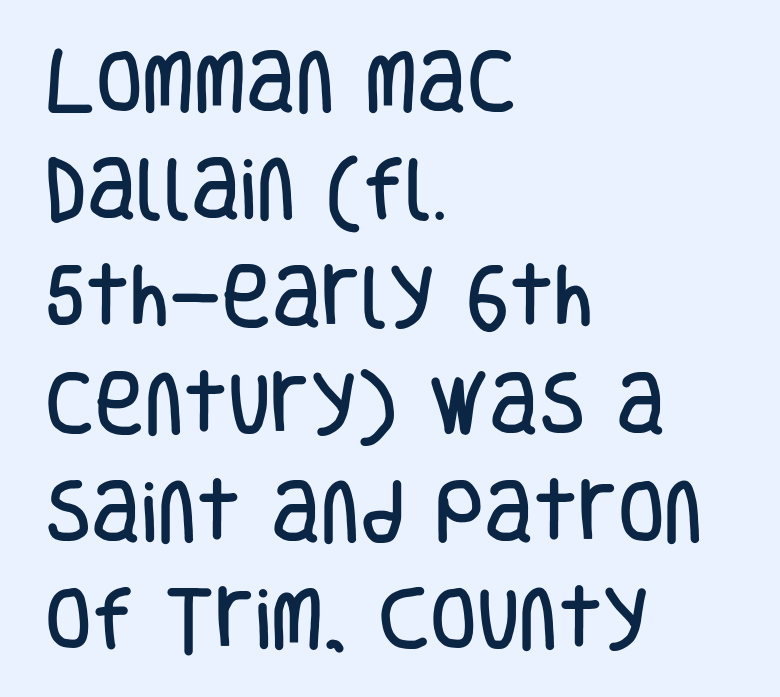
The image shows 68 px condensed sans-serif type, upright; set left-aligned, normal line spacing (1.58x), normal letter spacing, not underlined; low stroke contrast and a large x-height.
